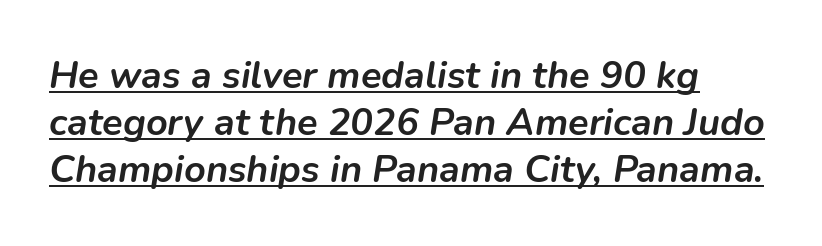
{"italic": "yes", "lean": "right", "slant_degrees": 9, "bold": "yes", "weight": "semibold", "width": "normal", "stroke_contrast": "low", "x_height": "medium", "monospaced": "no", "underline": "yes", "align": "left", "line_spacing_ratio": 1.24, "letter_spacing": "normal", "letter_spacing_em": 0.0, "glyph_px": 38}
